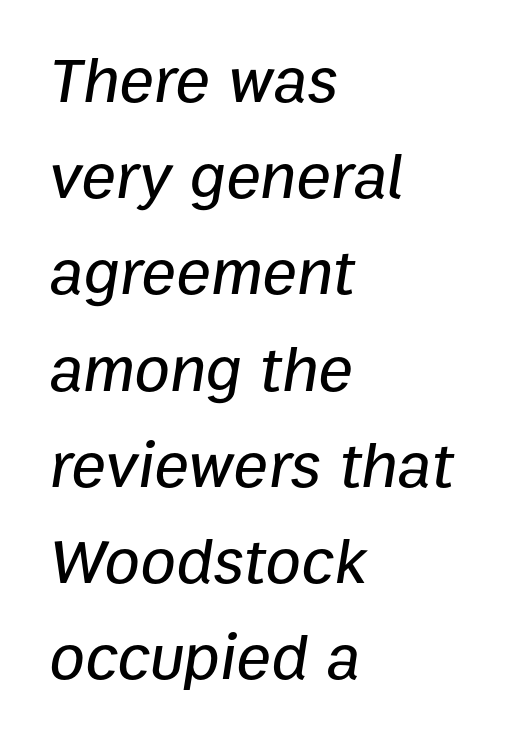
Q: Is the text italic (slanted)? A: Yes, it leans right by about 9 degrees.
Q: Is the text underlined? A: No.
Q: How is the paragraph aligned? A: Left-aligned.
Q: Is the spacing between letters normal or unusually wide? A: Normal.
Q: Is the spacing between lines tight, normal or loose? A: Normal.
Q: Width (condensed, normal, or wide)? A: Normal.
Q: Stroke contrast? A: Low.
Q: x-height? A: Medium.
Q: Monospaced? A: No.
